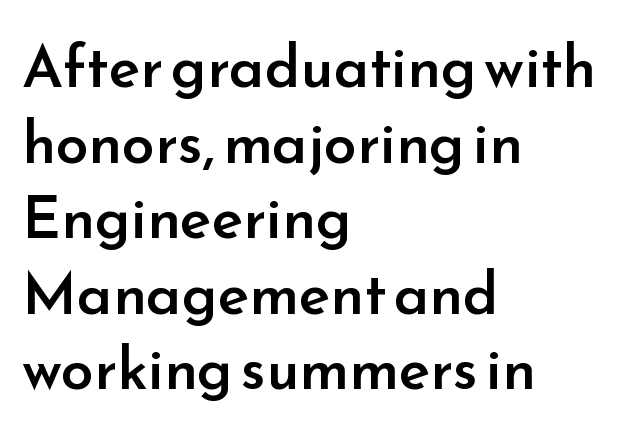
The image shows 59 px semibold sans-serif type, upright; set left-aligned, normal line spacing (1.28x), normal letter spacing, not underlined; low stroke contrast and a small x-height.
